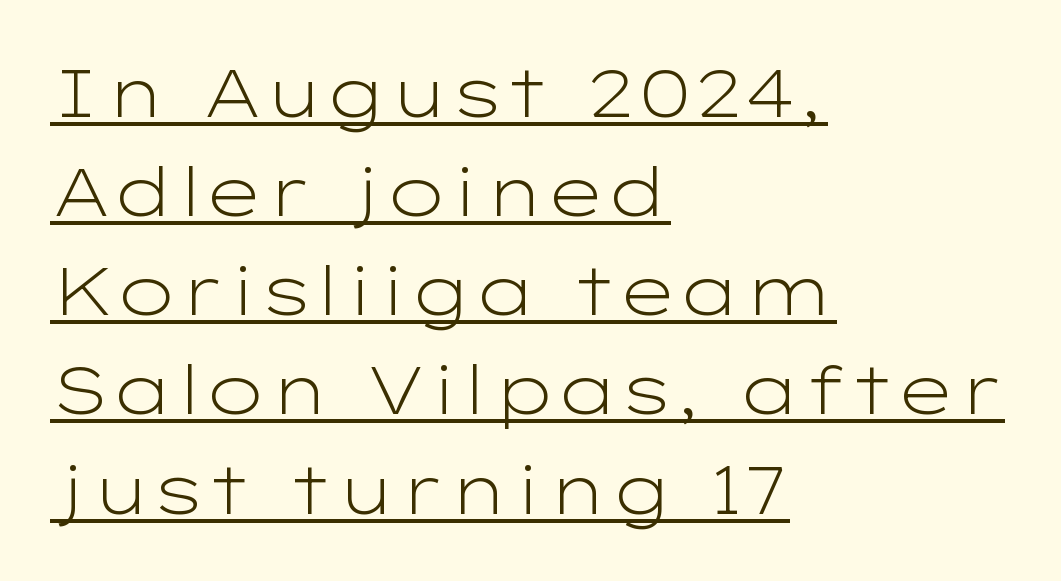
The strokes carry an ordinary text weight at most. Descenders here cross a horizontal rule under the line. Proportional: the letters do not fall into vertical columns. No extra tracking has been applied to these lines.
